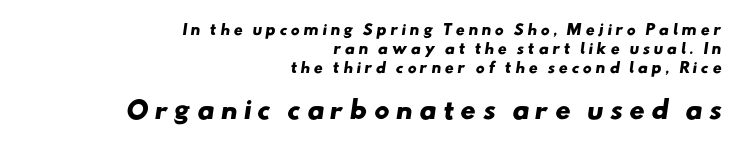
Quick note: interline space is typical. Notice how thick the strokes are: this is what a full bold looks like. You get the small type first, then a jump to larger type. The words here are not underlined. Spacing between characters has been opened up far beyond the box default.
